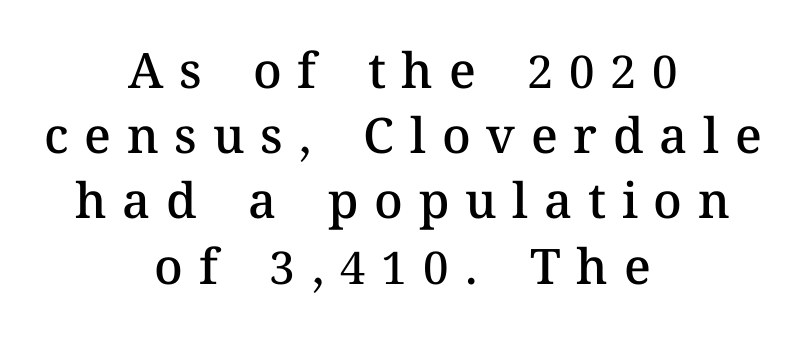
{"italic": "no", "bold": "semi", "weight": "semibold", "width": "normal", "stroke_contrast": "medium", "x_height": "medium", "monospaced": "no", "underline": "no", "align": "center", "line_spacing": "normal", "line_spacing_ratio": 1.33, "letter_spacing": "wide", "letter_spacing_em": 0.32, "glyph_px": 49}
